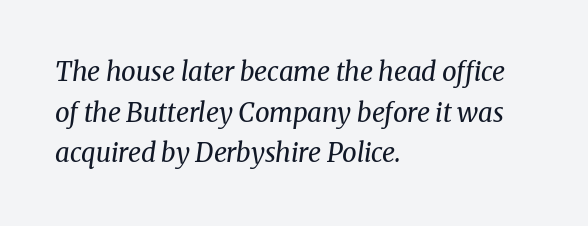
Q: Is the text bold? A: No.
Q: Is the text italic (slanted)? A: Yes, it leans right by about 8 degrees.
Q: Is the text underlined? A: No.
Q: How is the paragraph aligned? A: Left-aligned.
Q: Is the spacing between letters normal or unusually wide? A: Normal.
Q: Is the spacing between lines tight, normal or loose? A: Normal.
